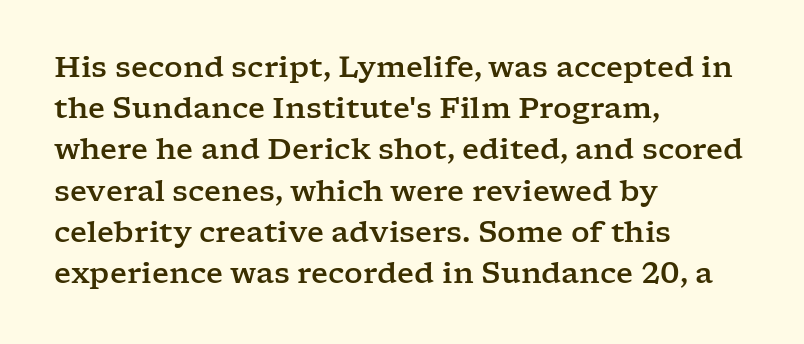
Q: Is the text italic (slanted)? A: No, it is upright.
Q: Is the typeface a serif or a sans-serif typeface? A: Serif.
Q: Is the text underlined? A: No.
Q: How is the paragraph aligned? A: Left-aligned.
Q: Is the spacing between letters normal or unusually wide? A: Normal.
Q: Is the spacing between lines tight, normal or loose? A: Normal.
Q: Width (condensed, normal, or wide)? A: Wide.
Q: Stroke contrast? A: Low.
Q: x-height? A: Medium.
Q: Monospaced? A: No.
